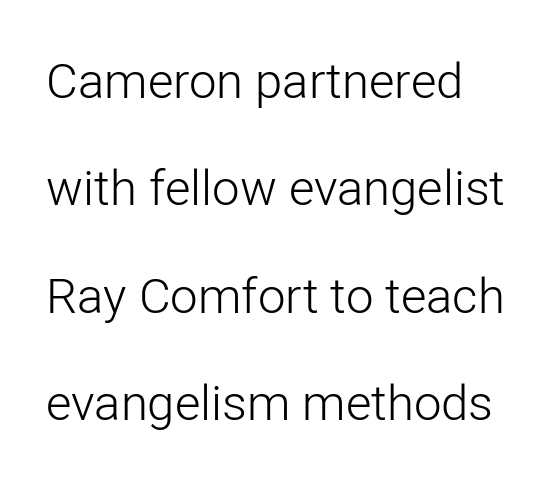
Tall strokes in this sample are plumb rather than angled. Type without underlining. Airy leading. Do the characters align in a grid? No, the font is proportional. Ink coverage per letter is moderate at most.
